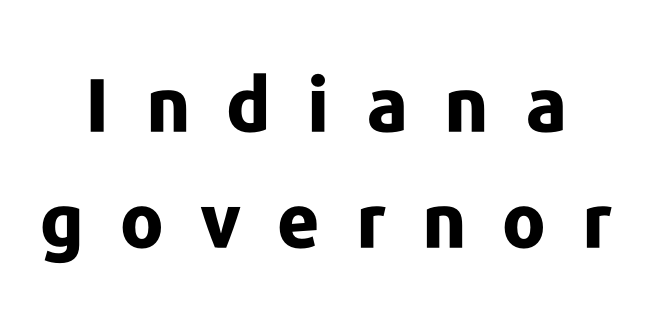
Q: Is the text bold? A: Yes.
Q: Is the text italic (slanted)? A: No, it is upright.
Q: Is the typeface a serif or a sans-serif typeface? A: Sans-serif.
Q: Is the text underlined? A: No.
Q: Is the spacing between letters normal or unusually wide? A: Unusually wide.
Q: Is the spacing between lines tight, normal or loose? A: Normal.
Q: Width (condensed, normal, or wide)? A: Normal.
Q: Stroke contrast? A: Low.
Q: x-height? A: Medium.
Q: Monospaced? A: No.
